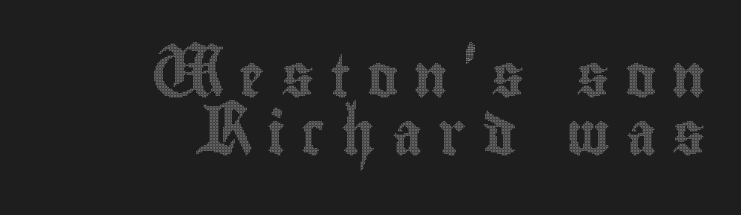
Interline gaps are of average width in this sample. This is the regular roman posture of the typeface. The string is rendered with underlining switched off. Look at the tracking — it's clearly loosened, letters drifting apart. The face used here is proportionally spaced, like ordinary book or web type. Alignment: flush right.
